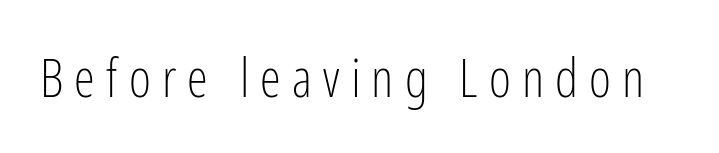
The image shows 53 px light, condensed sans-serif type, upright; set unusually wide letter spacing (+0.21 em), not underlined; low stroke contrast and a medium x-height.
